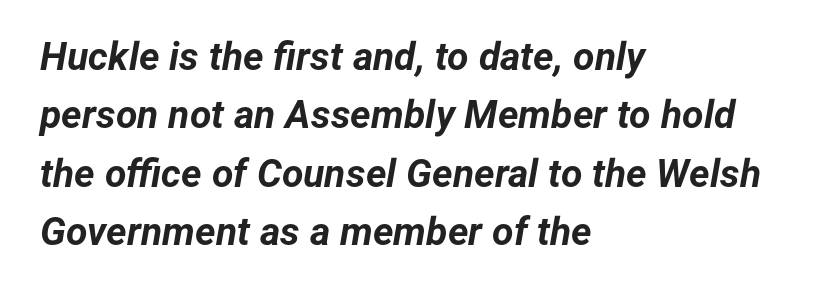
The rendering uses natural spacing where letterforms have individual widths. The passage shown has conventional tracking throughout. The passage shown is emphatically bold. The specimen omits any rule beneath the text block's lines. Which margin do the lines hug? The left one — the right edge is uneven. Rendered with sloped, italic letterforms.
